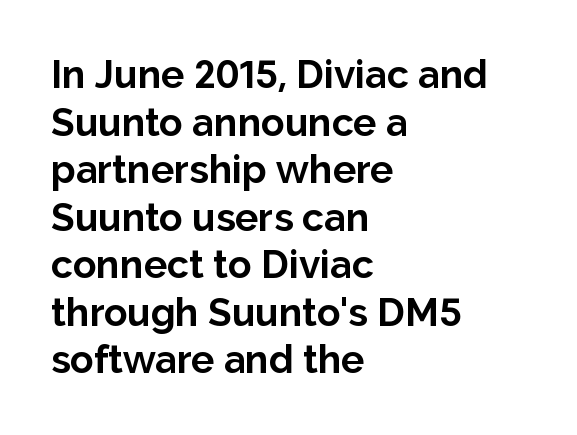
Nope, no serifs anywhere on these letters. The string is rendered with underlining switched off. Proportional: the letters do not fall into vertical columns. The letters are bold, with thick, heavy strokes. Is the letter spacing exaggerated? No — it looks like the ordinary default.
